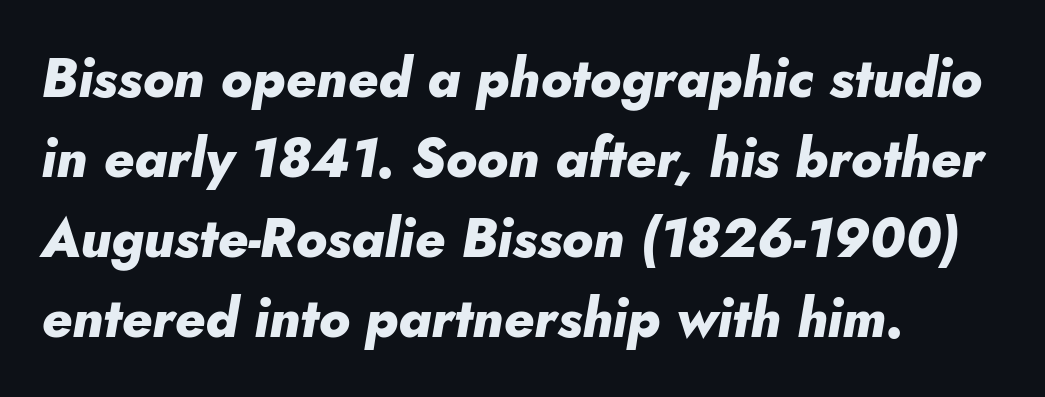
Q: Is the text bold? A: Yes.
Q: Is the text italic (slanted)? A: Yes, it leans right by about 10 degrees.
Q: Is the text underlined? A: No.
Q: How is the paragraph aligned? A: Left-aligned.
Q: Is the spacing between letters normal or unusually wide? A: Normal.
Q: Is the spacing between lines tight, normal or loose? A: Normal.
Q: Width (condensed, normal, or wide)? A: Normal.
Q: Stroke contrast? A: Low.
Q: x-height? A: Small.
Q: Monospaced? A: No.
